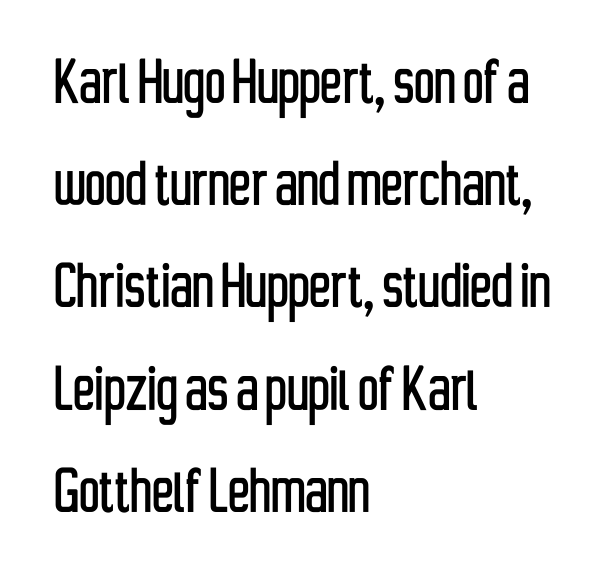
A typesetter would call this proportional, since set widths differ per character. In terms of leading, this rendering sits right in the middle. Tall strokes in this sample are plumb rather than angled. The tracking reads as untouched default to a designer's eye. Is this a sans? Yes — the strokes have no serifs.
